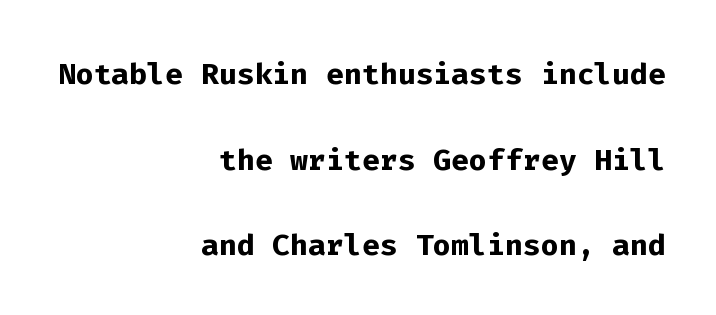
{"serif": "no", "italic": "no", "bold": "yes", "weight": "semibold", "width": "normal", "stroke_contrast": "low", "x_height": "medium", "monospaced": "yes", "underline": "no", "align": "right", "line_spacing": "loose", "line_spacing_ratio": 2.04, "letter_spacing": "normal", "letter_spacing_em": 0.0, "glyph_px": 42}
